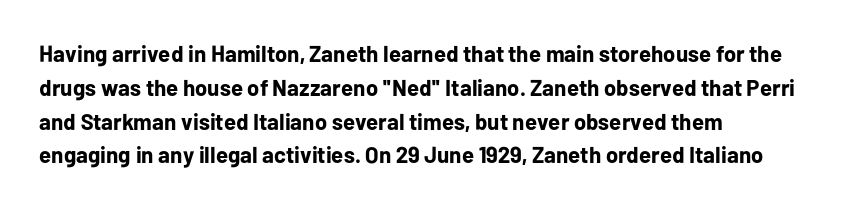
Bold? Absolutely — the strokes are thick and heavy. The setting favours the left margin, as ordinary paragraphs usually do. The font's upright variant was chosen for this text. A bare baseline throughout the passage. Vertical spacing — default.
